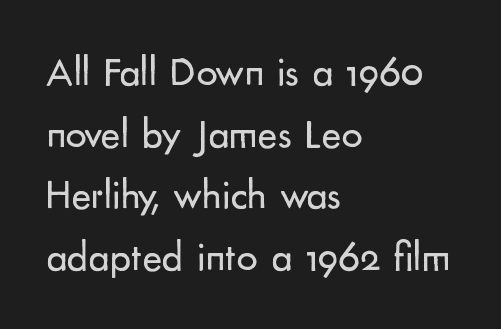
Q: Is the text bold? A: No.
Q: Is the text italic (slanted)? A: No, it is upright.
Q: Is the typeface a serif or a sans-serif typeface? A: Sans-serif.
Q: Is the text underlined? A: No.
Q: How is the paragraph aligned? A: Left-aligned.
Q: Is the spacing between letters normal or unusually wide? A: Normal.
Q: Is the spacing between lines tight, normal or loose? A: Normal.
Q: Width (condensed, normal, or wide)? A: Normal.
Q: Stroke contrast? A: Low.
Q: x-height? A: Small.
Q: Monospaced? A: No.
